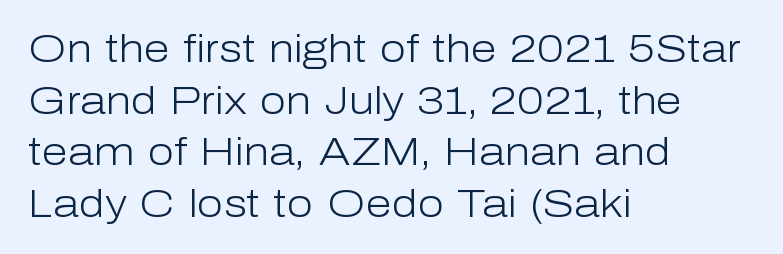
Ascenders rise straight up at ninety degrees. Plain, unruled lines of type. Nothing unusual about the tracking: characters are spaced as the font intends. The font is comparable to plain body text, perhaps lighter.
